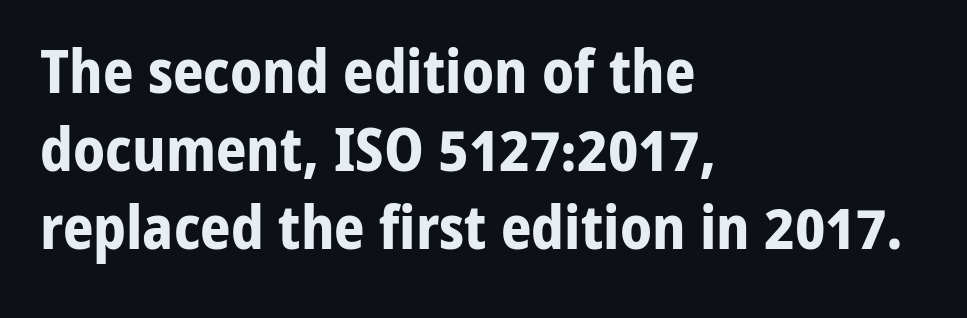
The image shows 60 px bold sans-serif type, upright; set left-aligned, normal line spacing (1.3x), normal letter spacing, not underlined; low stroke contrast and a medium x-height.
